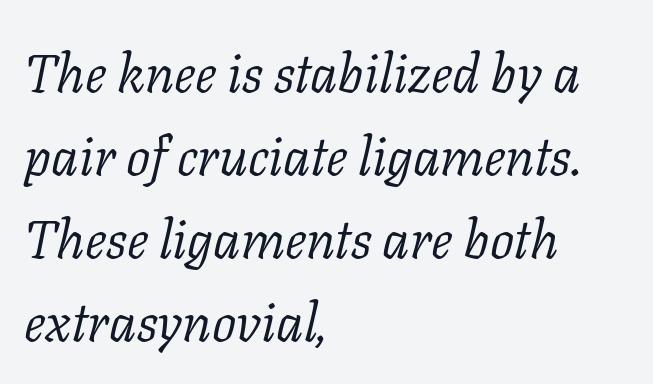
{"serif": "yes", "italic": "yes", "lean": "right", "slant_degrees": 11, "bold": "no", "weight": "light", "width": "normal", "stroke_contrast": "low", "x_height": "medium", "monospaced": "no", "underline": "no", "align": "left", "line_spacing": "normal", "line_spacing_ratio": 1.54, "letter_spacing": "normal", "letter_spacing_em": 0.0, "glyph_px": 54}
